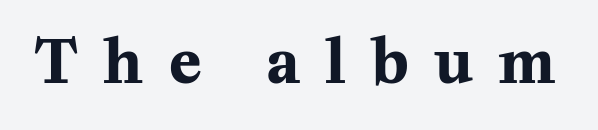
{"serif": "yes", "italic": "no", "bold": "yes", "weight": "bold", "width": "normal", "stroke_contrast": "medium", "x_height": "medium", "monospaced": "no", "underline": "no", "letter_spacing": "wide", "letter_spacing_em": 0.45, "glyph_px": 59}
